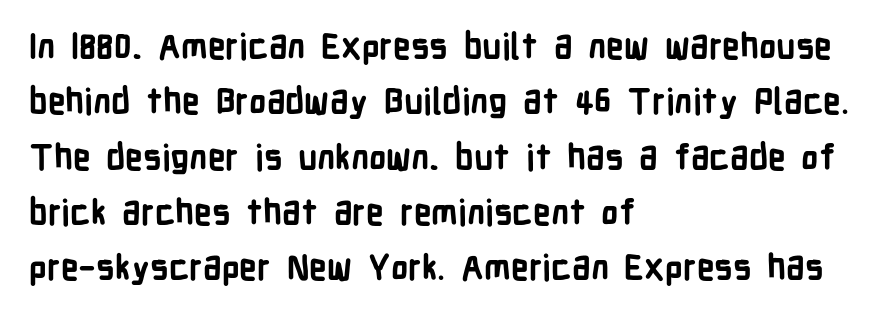
Q: Is the text bold? A: Yes.
Q: Is the text italic (slanted)? A: No, it is upright.
Q: Is the typeface a serif or a sans-serif typeface? A: Sans-serif.
Q: Is the text underlined? A: No.
Q: How is the paragraph aligned? A: Left-aligned.
Q: Is the spacing between letters normal or unusually wide? A: Normal.
Q: Is the spacing between lines tight, normal or loose? A: Normal.
Q: Width (condensed, normal, or wide)? A: Condensed.
Q: Stroke contrast? A: Low.
Q: x-height? A: Medium.
Q: Monospaced? A: No.
